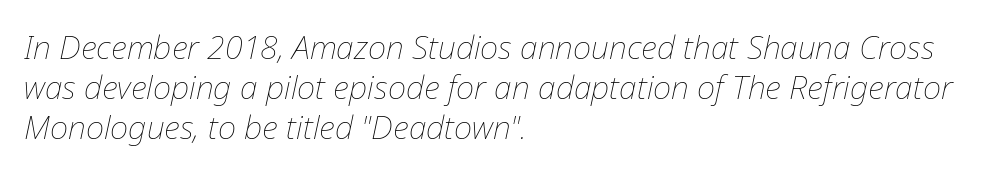
The image shows 32 px thin type, italic (leaning right); set left-aligned, normal line spacing (1.25x), normal letter spacing, not underlined; low stroke contrast and a medium x-height.
